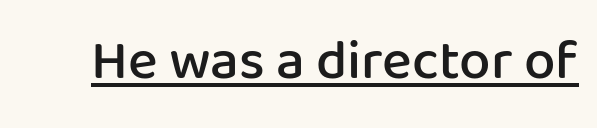
No extra tracking has been applied to these lines. Compared with undecorated copy, this sample adds a rule below the words. A typesetter would call this proportional, since set widths differ per character. Notice how the stems are strictly vertical — no italics here. A fair bit of extra ink — the face is semibold, not bold.
